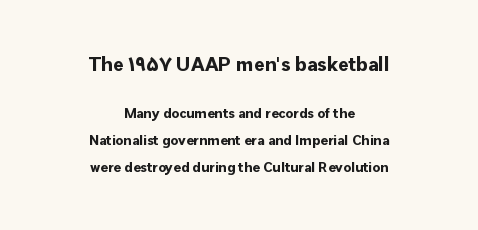
Interline gaps are noticeably wide in this sample. Designer's note — italics off, roman on. The rendering keeps characters at their native spacing. The first block has been scaled up relative to the second. These lines are centered, leaving both edges ragged. A bare baseline throughout the passage.
